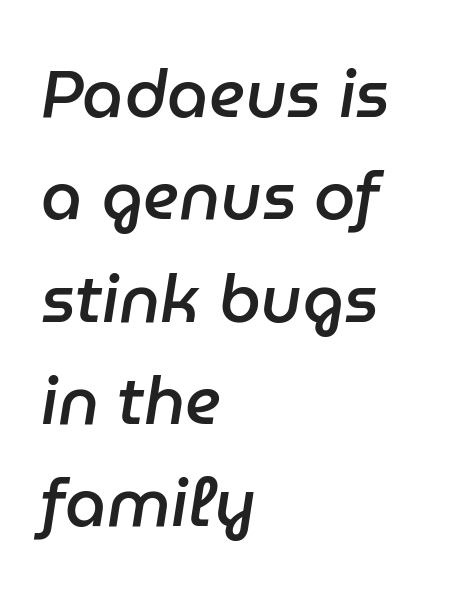
{"italic": "yes", "lean": "right", "slant_degrees": 9, "bold": "semi", "weight": "semibold", "width": "normal", "stroke_contrast": "low", "x_height": "medium", "monospaced": "no", "underline": "no", "align": "left", "line_spacing": "normal", "line_spacing_ratio": 1.55, "letter_spacing": "normal", "letter_spacing_em": 0.0, "glyph_px": 66}
